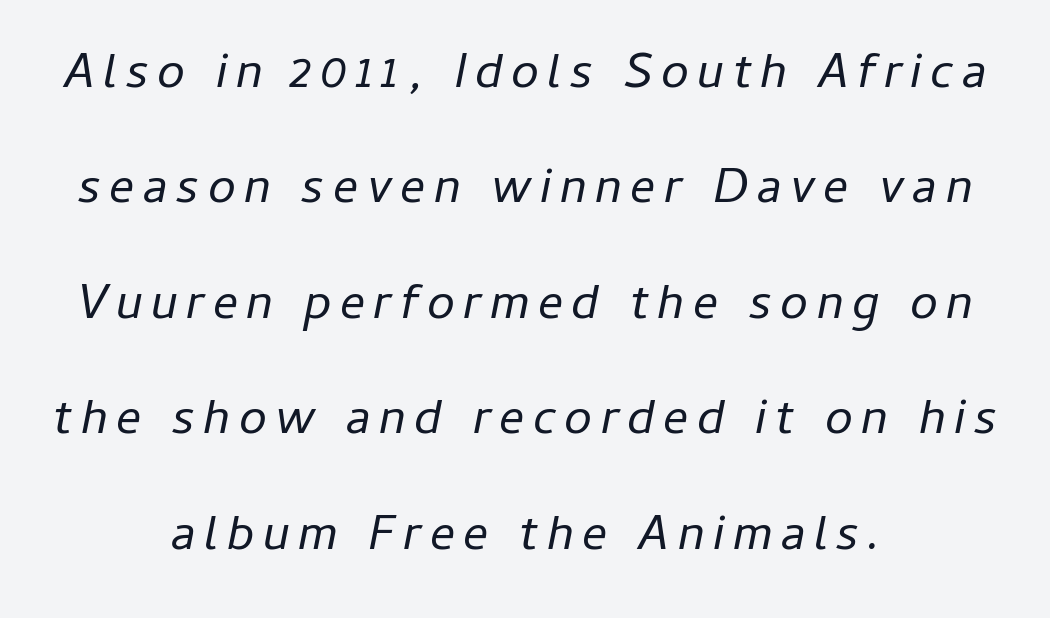
The image shows 50 px regular-weight type, italic (leaning right); set centered, loose line spacing (2.31x), not underlined; low stroke contrast and a medium x-height.
